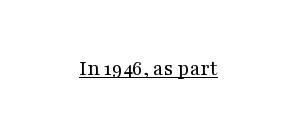
The image shows 22 px text type, upright; set centered, normal letter spacing, underlined.
